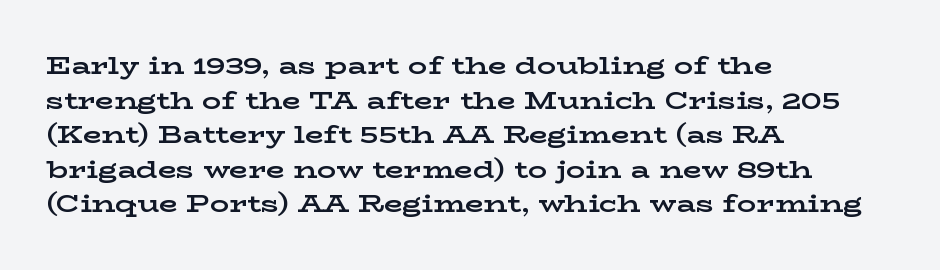
{"italic": "no", "bold": "yes", "underline": "no", "align": "left", "line_spacing": "normal", "line_spacing_ratio": 1.44, "letter_spacing": "normal", "letter_spacing_em": 0.0, "glyph_px": 24}
